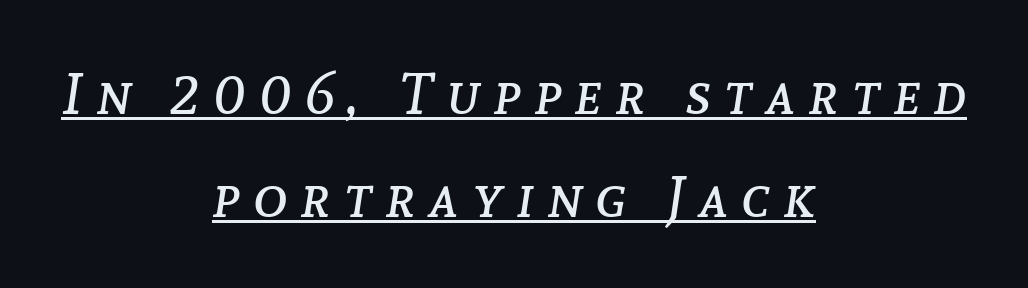
{"italic": "yes", "lean": "right", "slant_degrees": 8, "bold": "no", "weight": "regular", "width": "normal", "stroke_contrast": "low", "x_height": "medium", "monospaced": "no", "underline": "yes", "align": "center", "line_spacing_ratio": 1.78, "letter_spacing": "wide", "letter_spacing_em": 0.23, "glyph_px": 58}
